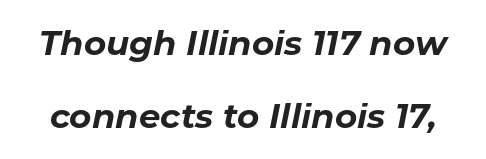
Leading is clearly above the norm, producing a sparse column. The passage shown has conventional tracking throughout. The passage shown is emphatically bold. The letters are slanted; this is an italic face. Words float on clear page, feet unadorned. These lines are rendered in a variable-pitch font.
